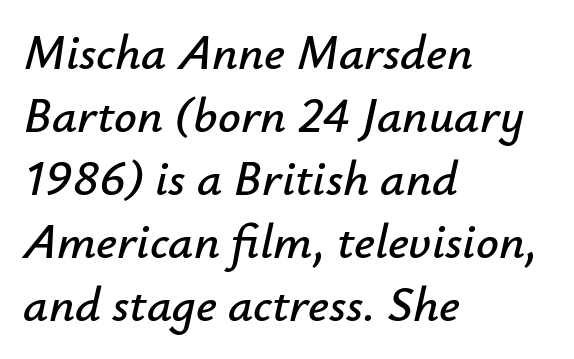
The vertical gap from one line to the next is medium. Check under the words: just untouched page. Nothing unusual about the tracking: characters are spaced as the font intends. You could not count columns in this text — the font is proportionally spaced.
